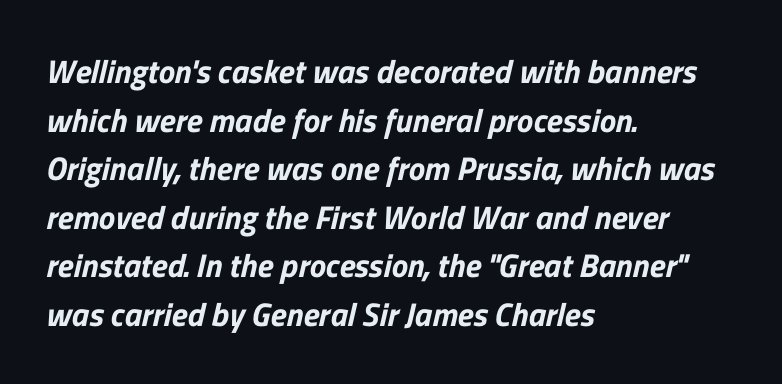
Q: Is the typeface a serif or a sans-serif typeface? A: Sans-serif.
Q: Is the text underlined? A: No.
Q: How is the paragraph aligned? A: Left-aligned.
Q: Is the spacing between letters normal or unusually wide? A: Normal.
Q: Is the spacing between lines tight, normal or loose? A: Normal.
Q: Width (condensed, normal, or wide)? A: Normal.
Q: Stroke contrast? A: Low.
Q: x-height? A: Medium.
Q: Monospaced? A: No.
